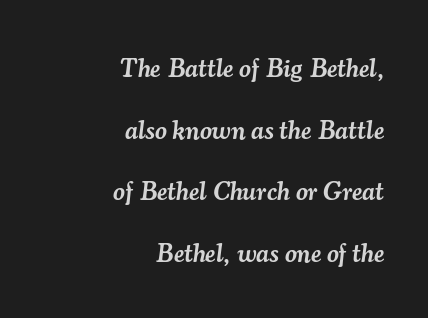
{"italic": "yes", "lean": "right", "slant_degrees": 7, "bold": "semi", "underline": "no", "align": "right", "line_spacing": "loose", "line_spacing_ratio": 2.37, "letter_spacing": "normal", "letter_spacing_em": 0.0, "glyph_px": 26}
